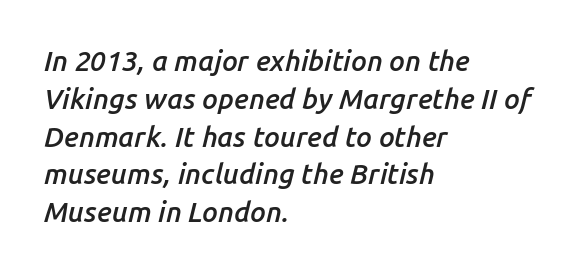
Looks like regular typesetting: each glyph gets only the width it needs. This block has exactly the height ordinary leading produces. Horizontally, the lines are justified to the leading edge only. Is the letter spacing exaggerated? No — it looks like the ordinary default.
